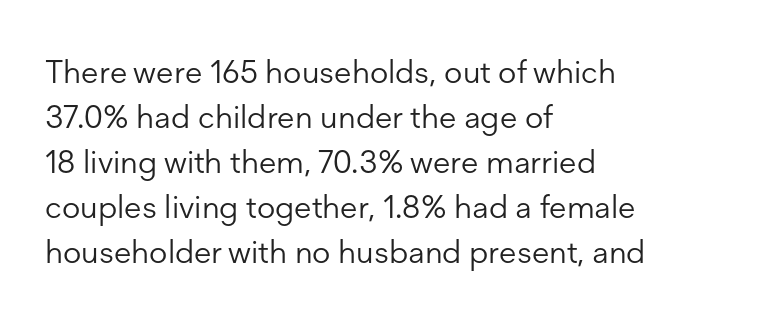
{"serif": "no", "italic": "no", "bold": "no", "weight": "light", "width": "normal", "stroke_contrast": "low", "x_height": "medium", "monospaced": "no", "underline": "no", "align": "left", "line_spacing": "normal", "line_spacing_ratio": 1.41, "letter_spacing": "normal", "letter_spacing_em": 0.0, "glyph_px": 32}
